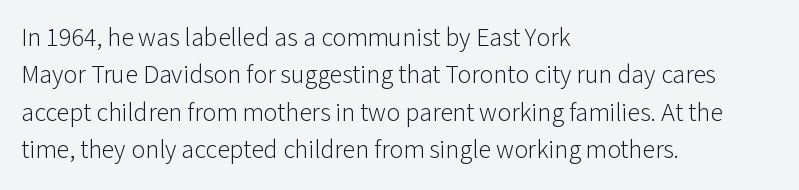
Q: Is the text bold? A: No.
Q: Is the text italic (slanted)? A: No, it is upright.
Q: Is the text underlined? A: No.
Q: How is the paragraph aligned? A: Left-aligned.
Q: Is the spacing between letters normal or unusually wide? A: Normal.
Q: Is the spacing between lines tight, normal or loose? A: Normal.
